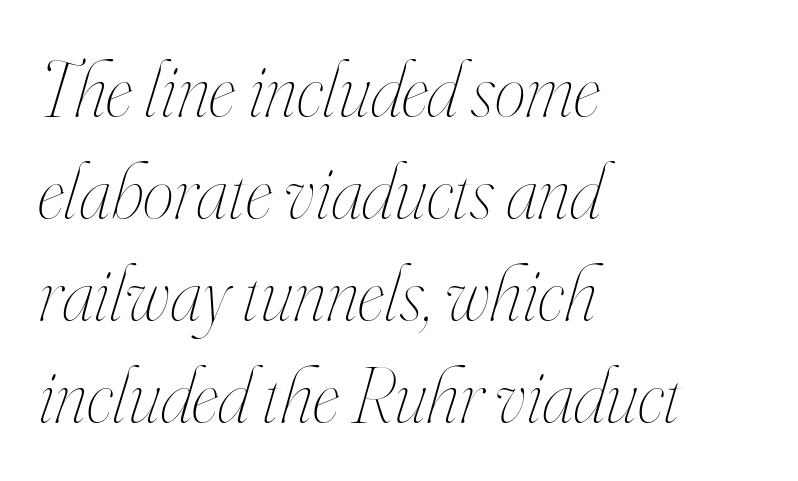
The strip under each line holds only bare page. Weight class: somewhere from thin through regular. Caption: multi-line text, flush left, ragged right. Honestly, the row spacing looks completely unremarkable. The passage shown has conventional tracking throughout. Every character sits at an angle, as italics do.
